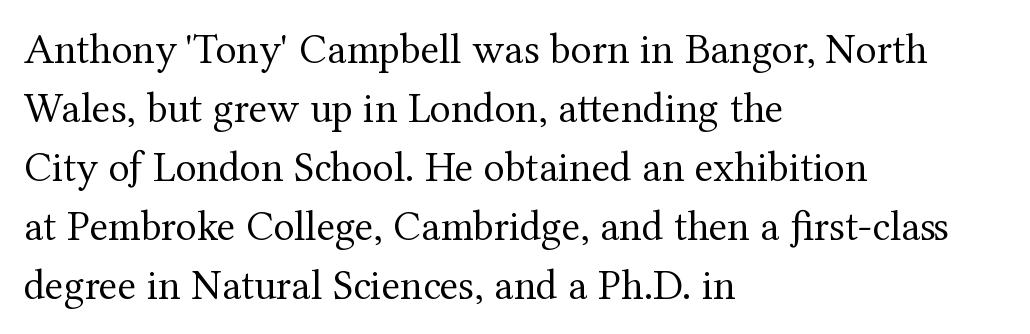
Spacing verdict: proportional, widths tailored to each character. The face looks like a standard text weight, possibly lighter. Caption: multi-line text, flush left, ragged right. This rendering leaves character spacing at its baseline value.
